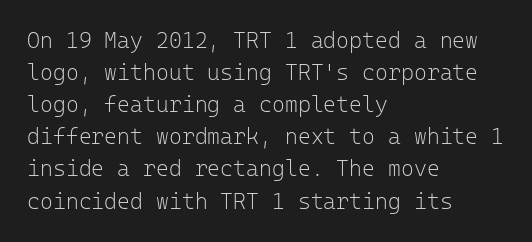
{"italic": "no", "bold": "no", "underline": "no", "align": "left", "line_spacing": "normal", "line_spacing_ratio": 1.46, "letter_spacing": "normal", "letter_spacing_em": 0.0, "glyph_px": 22}
